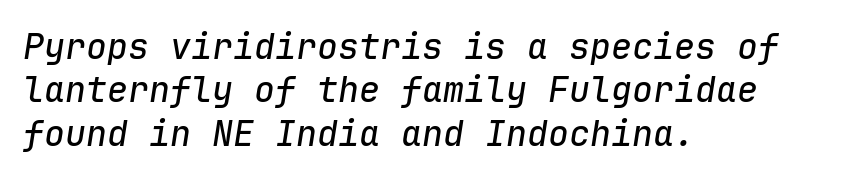
The rendering uses typewriter-style spacing with identical character cells. Honestly, there is no underline to notice here at all. Alignment: flush left. The whole block is typeset with a tilt. The face used here is rendered with its standard letterfit.
